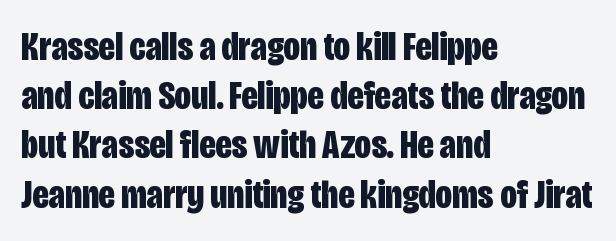
The image shows 41 px bold, condensed sans-serif type, upright; set left-aligned, line spacing 1.2x, normal letter spacing, not underlined; low stroke contrast and a large x-height.
